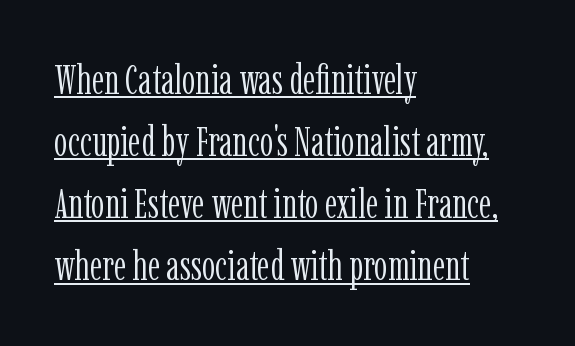
The image shows 42 px light, condensed serif type, upright; set left-aligned, normal line spacing (1.48x), normal letter spacing, underlined; low stroke contrast and a medium x-height.
